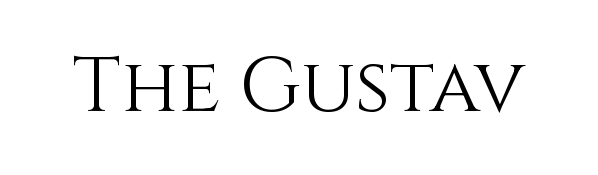
The cut favours lightness, reaching ordinary text weight at its darkest. A typesetter would call this proportional, since set widths differ per character. Check under the words: just untouched page. This rendering leaves character spacing at its baseline value. Nope, not italic — everything's standing straight.
